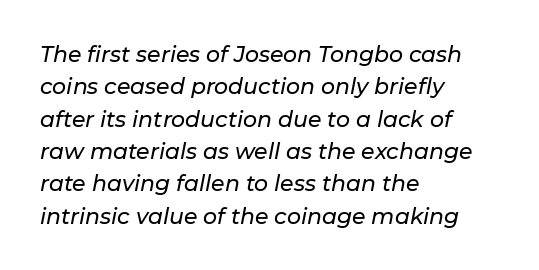
Has an underline been added? It has not. The passage shown stacks its lines at a standard gap. These lines were composed using italics. The type is set solid horizontally, with unmodified tracking. The rendering anchors every line to the left-hand side.
